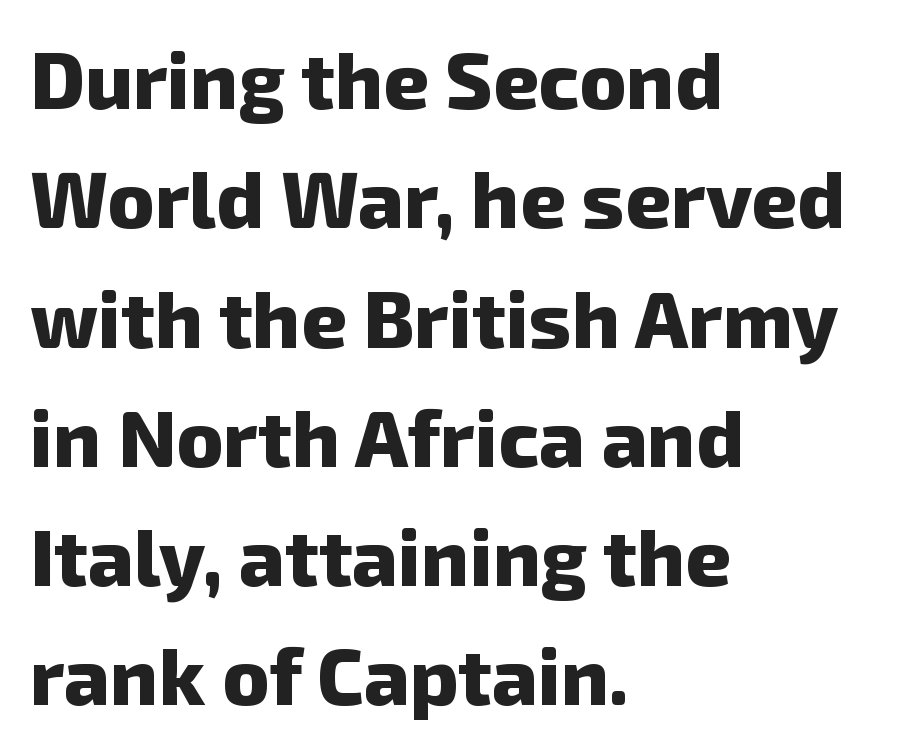
Do the characters align in a grid? No, the font is proportional. A bare baseline throughout the passage. Words appear dense and cohesive because spacing is normal. Quick note: interline space is typical. Every row of glyphs begins at an identical x-position on the left.
